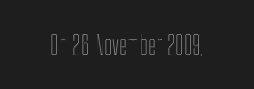
The image shows 27 px text type, upright; set normal letter spacing, not underlined.
